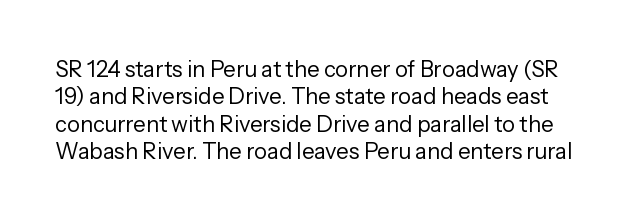
{"italic": "no", "bold": "no", "underline": "no", "line_spacing": "normal", "line_spacing_ratio": 1.25, "letter_spacing": "normal", "letter_spacing_em": 0.0, "glyph_px": 22}
